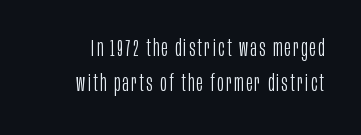
Q: Is the text bold? A: No.
Q: Is the text italic (slanted)? A: No, it is upright.
Q: Is the text underlined? A: No.
Q: Is the spacing between lines tight, normal or loose? A: Normal.
